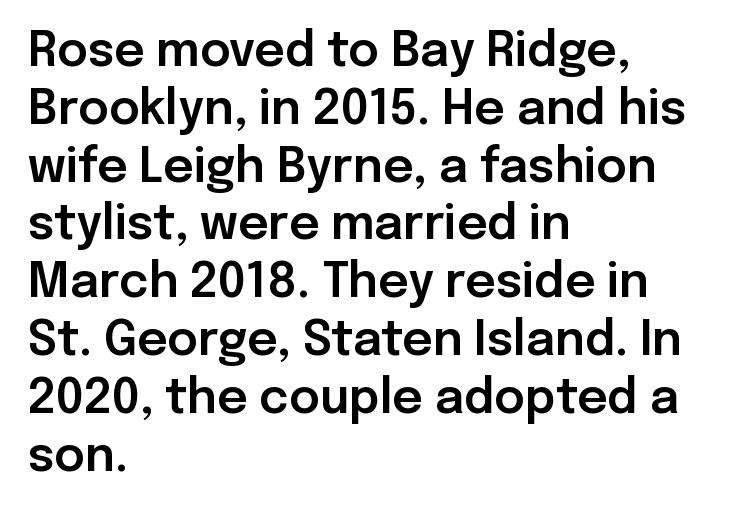
{"serif": "no", "italic": "no", "width": "normal", "stroke_contrast": "low", "x_height": "medium", "monospaced": "no", "underline": "no", "align": "left", "line_spacing_ratio": 1.23, "letter_spacing": "normal", "letter_spacing_em": 0.0, "glyph_px": 47}
